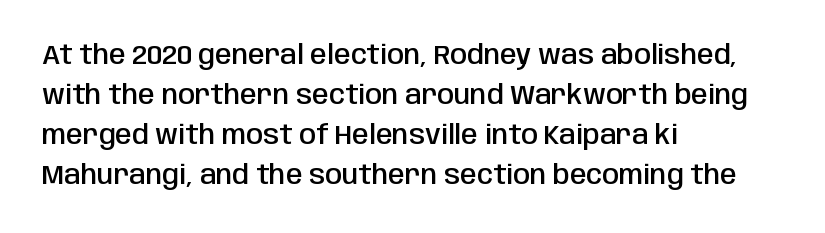
{"italic": "no", "bold": "semi", "underline": "no", "align": "left", "line_spacing": "normal", "line_spacing_ratio": 1.48, "letter_spacing": "normal", "letter_spacing_em": 0.0, "glyph_px": 27}
